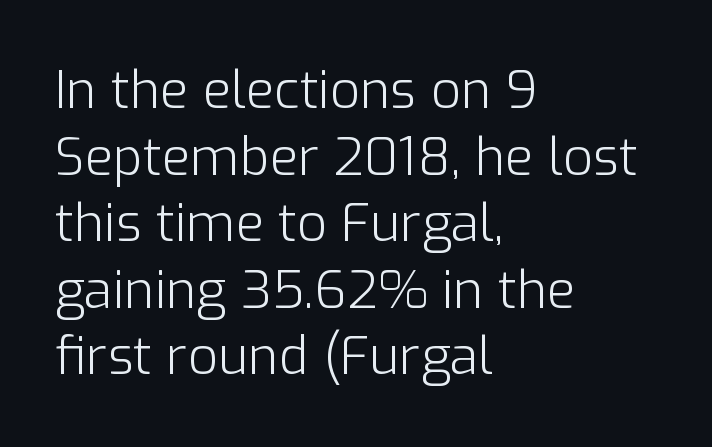
{"serif": "no", "italic": "no", "bold": "no", "weight": "light", "width": "normal", "stroke_contrast": "low", "x_height": "medium", "monospaced": "no", "underline": "no", "align": "left", "line_spacing": "normal", "line_spacing_ratio": 1.28, "letter_spacing": "normal", "letter_spacing_em": 0.0, "glyph_px": 52}
